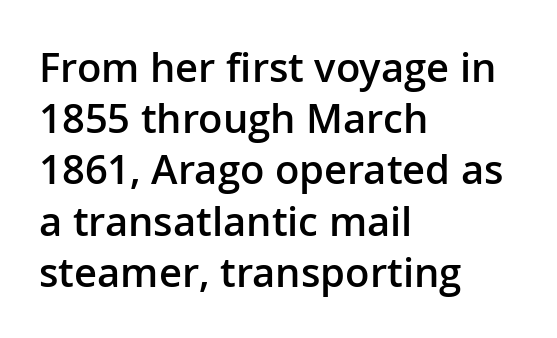
Q: Is the text bold? A: Semi-bold.
Q: Is the text italic (slanted)? A: No, it is upright.
Q: Is the typeface a serif or a sans-serif typeface? A: Sans-serif.
Q: Is the text underlined? A: No.
Q: How is the paragraph aligned? A: Left-aligned.
Q: Is the spacing between letters normal or unusually wide? A: Normal.
Q: Is the spacing between lines tight, normal or loose? A: Normal.
Q: Width (condensed, normal, or wide)? A: Normal.
Q: Stroke contrast? A: Low.
Q: x-height? A: Medium.
Q: Monospaced? A: No.
